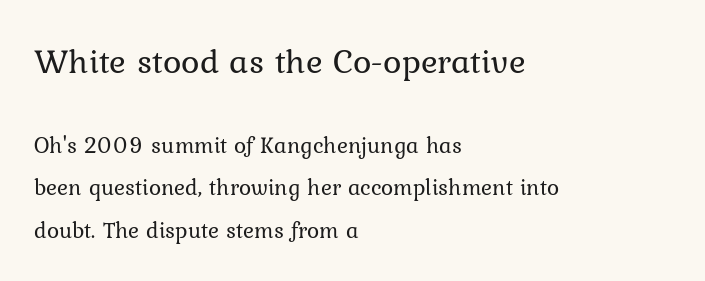
The rendering keeps characters at their native spacing. Type size steps down from the first block to the second. Compared with a centered layout, this one pins lines to the left instead. Spacing verdict: proportional, widths tailored to each character.
